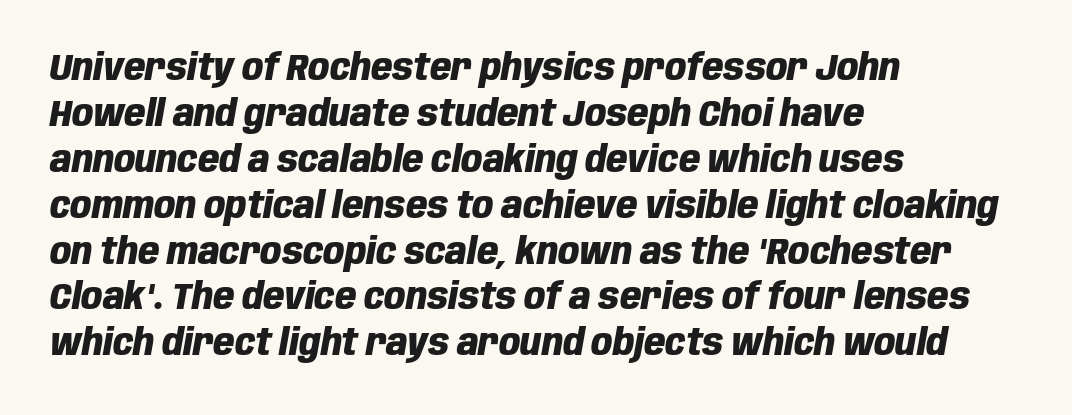
Q: Is the text bold? A: Yes.
Q: Is the text italic (slanted)? A: Yes, it leans right by about 10 degrees.
Q: Is the text underlined? A: No.
Q: How is the paragraph aligned? A: Left-aligned.
Q: Is the spacing between letters normal or unusually wide? A: Normal.
Q: Width (condensed, normal, or wide)? A: Condensed.
Q: Stroke contrast? A: Low.
Q: x-height? A: Large.
Q: Monospaced? A: No.
